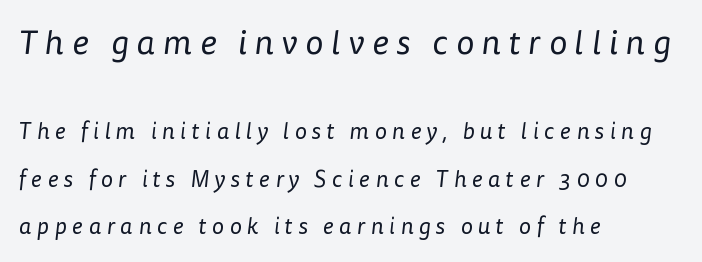
Q: Is the text bold? A: No.
Q: Is the typeface a serif or a sans-serif typeface? A: Sans-serif.
Q: Is the text underlined? A: No.
Q: How is the paragraph aligned? A: Left-aligned.
Q: Is the spacing between letters normal or unusually wide? A: Unusually wide.
Q: Is the spacing between lines tight, normal or loose? A: Loose.
Q: Which block of text is set in a larger size, the first (top) or the second (bottom)? A: The first (top) one.
Q: Width (condensed, normal, or wide)? A: Normal.
Q: Stroke contrast? A: Low.
Q: x-height? A: Medium.
Q: Monospaced? A: No.
